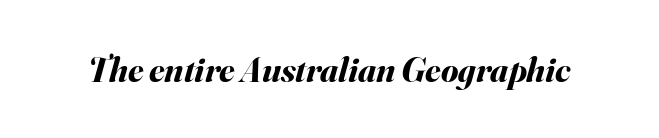
Q: Is the text bold? A: Yes.
Q: Is the text italic (slanted)? A: Yes, it leans right by about 16 degrees.
Q: Is the text underlined? A: No.
Q: Is the spacing between letters normal or unusually wide? A: Normal.
Q: Width (condensed, normal, or wide)? A: Normal.
Q: Stroke contrast? A: Medium.
Q: x-height? A: Small.
Q: Monospaced? A: No.
